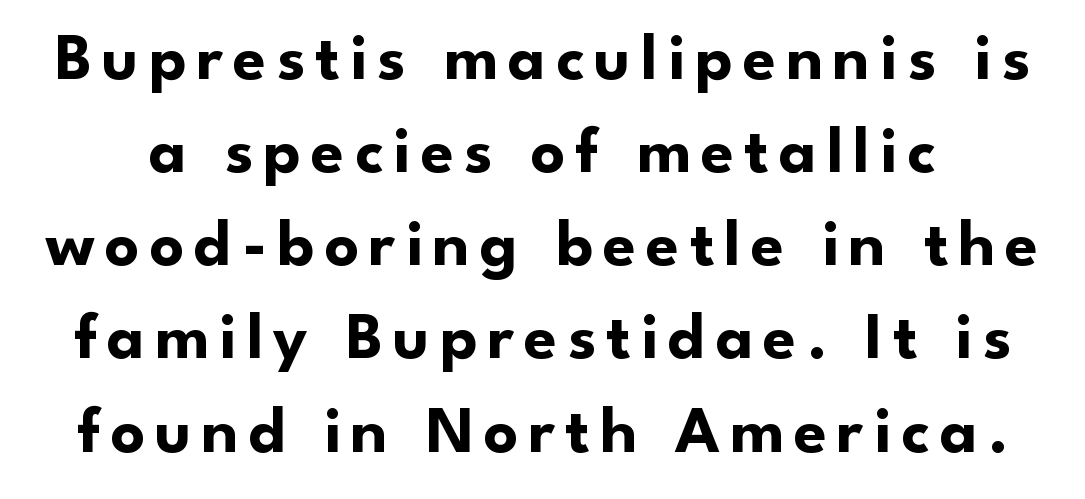
{"serif": "no", "italic": "no", "bold": "yes", "weight": "bold", "width": "normal", "stroke_contrast": "low", "x_height": "small", "monospaced": "no", "underline": "no", "line_spacing": "normal", "line_spacing_ratio": 1.39, "glyph_px": 67}
